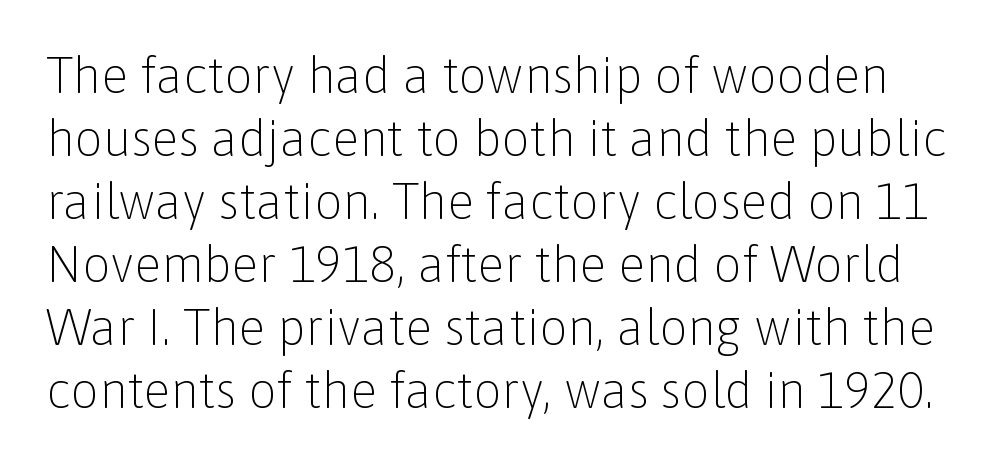
Q: Is the text bold? A: No.
Q: Is the text italic (slanted)? A: No, it is upright.
Q: Is the typeface a serif or a sans-serif typeface? A: Sans-serif.
Q: Is the text underlined? A: No.
Q: Is the spacing between letters normal or unusually wide? A: Normal.
Q: Is the spacing between lines tight, normal or loose? A: Normal.
Q: Width (condensed, normal, or wide)? A: Normal.
Q: Stroke contrast? A: Low.
Q: x-height? A: Medium.
Q: Monospaced? A: No.
